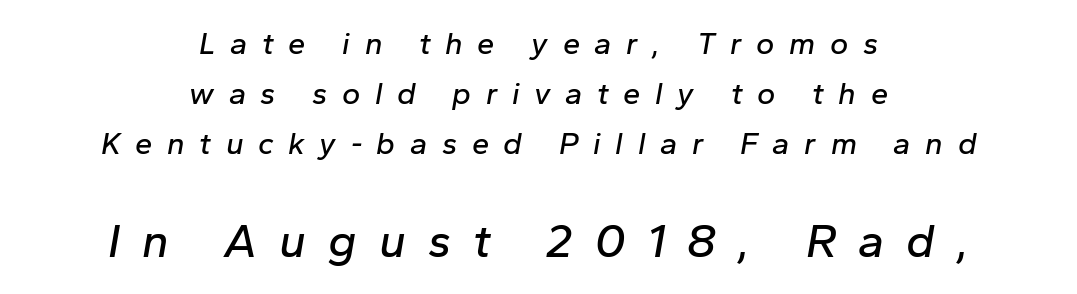
{"italic": "yes", "lean": "right", "slant_degrees": 10, "width": "normal", "stroke_contrast": "low", "x_height": "medium", "monospaced": "no", "underline": "no", "align": "center", "line_spacing": "normal", "line_spacing_ratio": 1.62, "letter_spacing": "wide", "letter_spacing_em": 0.47, "larger_block": "second", "size_ratio": 1.52, "glyph_px": 47}
